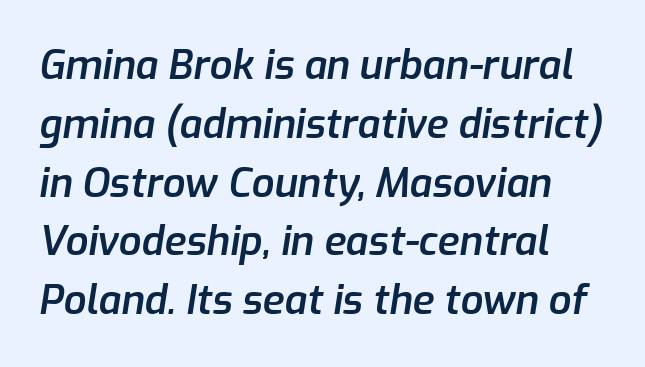
Q: Is the text bold? A: Semi-bold.
Q: Is the text italic (slanted)? A: Yes, it leans right by about 9 degrees.
Q: Is the text underlined? A: No.
Q: How is the paragraph aligned? A: Left-aligned.
Q: Is the spacing between letters normal or unusually wide? A: Normal.
Q: Is the spacing between lines tight, normal or loose? A: Normal.
Q: Width (condensed, normal, or wide)? A: Normal.
Q: Stroke contrast? A: Low.
Q: x-height? A: Medium.
Q: Monospaced? A: No.
